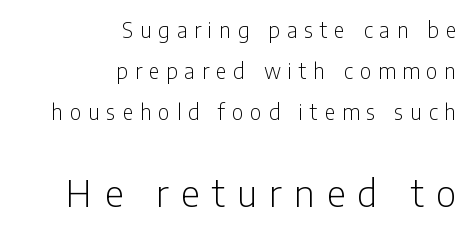
The image shows 37 px light, condensed sans-serif type, upright; set right-aligned, loose line spacing (1.95x), unusually wide letter spacing (+0.33 em), not underlined; the second (bottom) block is 1.76x larger; low stroke contrast and a medium x-height.
